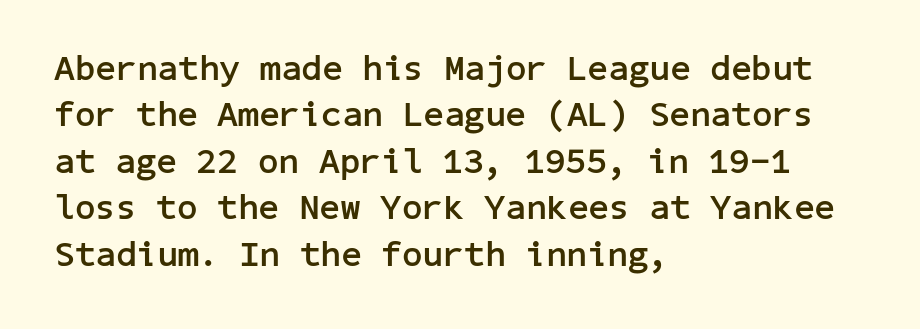
Stroke terminals: plain, sans-serif. The font's upright variant was chosen for this text. Underline: absent. The space between consecutive lines is moderate.
